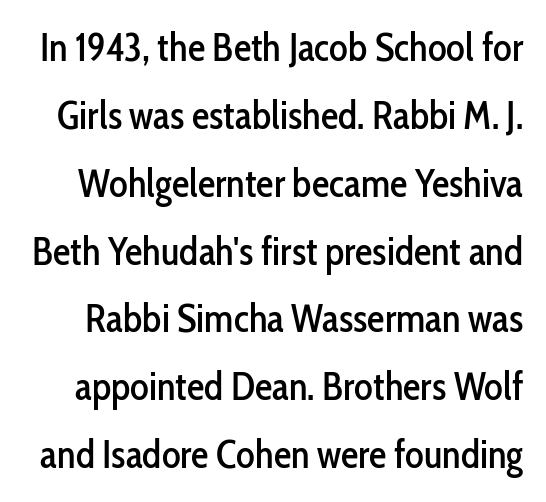
The passage shown is not underscored anywhere. The horizontal fit of the characters is conventional and even. No feet cap the strokes, marking this as sans-serif type. The passage shown is typed in a proportional face where columns would drift. Ordinary non-slanted type is in use.
